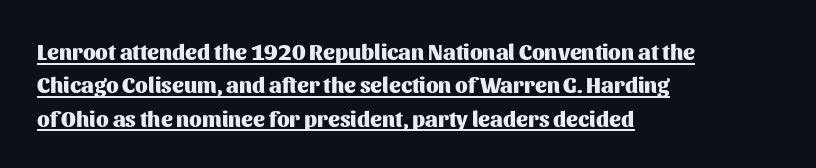
{"italic": "no", "bold": "yes", "underline": "yes", "align": "left", "line_spacing": "normal", "line_spacing_ratio": 1.52, "letter_spacing": "normal", "letter_spacing_em": 0.0, "glyph_px": 22}
